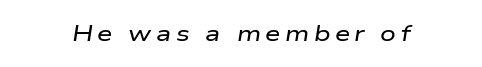
{"italic": "yes", "lean": "right", "slant_degrees": 9, "underline": "no", "letter_spacing": "wide", "letter_spacing_em": 0.2, "glyph_px": 22}
